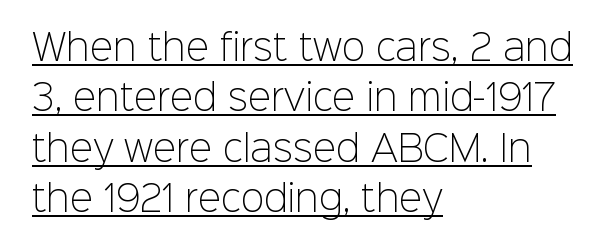
{"serif": "no", "italic": "no", "bold": "no", "weight": "light", "width": "normal", "stroke_contrast": "low", "x_height": "medium", "monospaced": "no", "underline": "yes", "align": "left", "line_spacing": "normal", "line_spacing_ratio": 1.44, "letter_spacing": "normal", "letter_spacing_em": 0.0, "glyph_px": 35}
